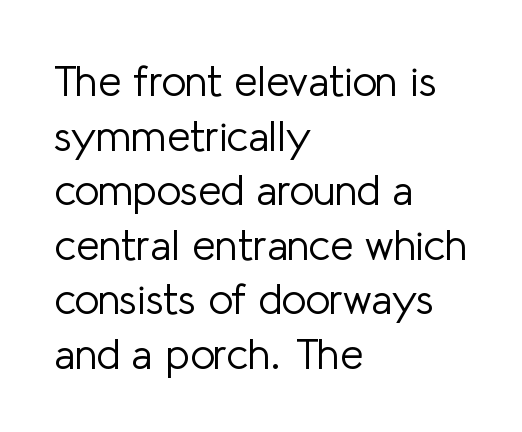
{"serif": "no", "italic": "no", "bold": "no", "weight": "light", "width": "normal", "stroke_contrast": "low", "x_height": "medium", "monospaced": "no", "underline": "no", "align": "left", "line_spacing": "normal", "line_spacing_ratio": 1.3, "letter_spacing": "normal", "letter_spacing_em": 0.0, "glyph_px": 42}
